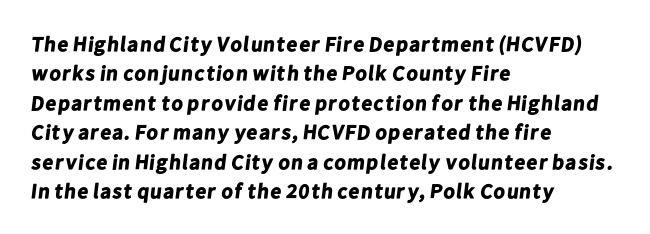
{"bold": "yes", "underline": "no", "align": "left", "line_spacing": "normal", "line_spacing_ratio": 1.4, "letter_spacing": "normal", "letter_spacing_em": 0.0, "glyph_px": 21}
